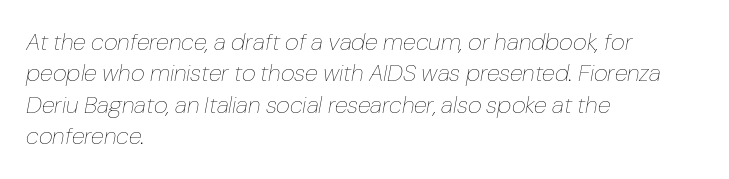
The image shows 24 px text type, italic (leaning right); set left-aligned, normal line spacing (1.31x), normal letter spacing, not underlined.
